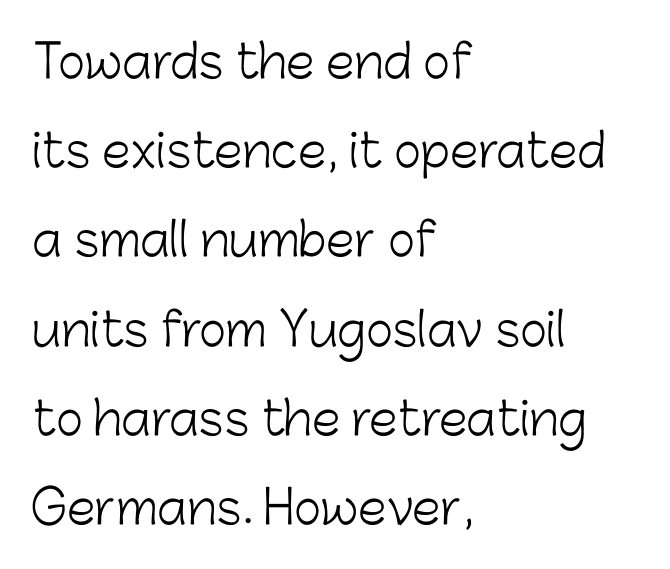
Between one letter and the next there's only the usual sliver of space. The type sits square on the baseline with zero lean. Character widths vary here, with narrow letters taking less room than wide ones. Grotesque or geometric, the face here clearly has no serifs. Vertical stems look standard width or narrower in stroke. A great deal of white space separates one row of letters from the next.
